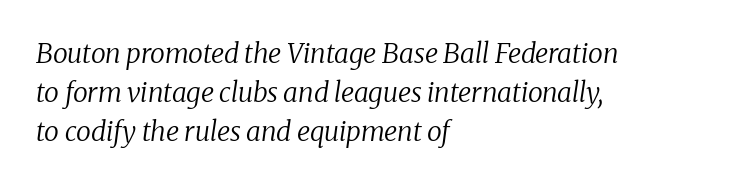
Q: Is the text bold? A: No.
Q: Is the text italic (slanted)? A: Yes, it leans right by about 8 degrees.
Q: Is the text underlined? A: No.
Q: How is the paragraph aligned? A: Left-aligned.
Q: Is the spacing between letters normal or unusually wide? A: Normal.
Q: Is the spacing between lines tight, normal or loose? A: Normal.
